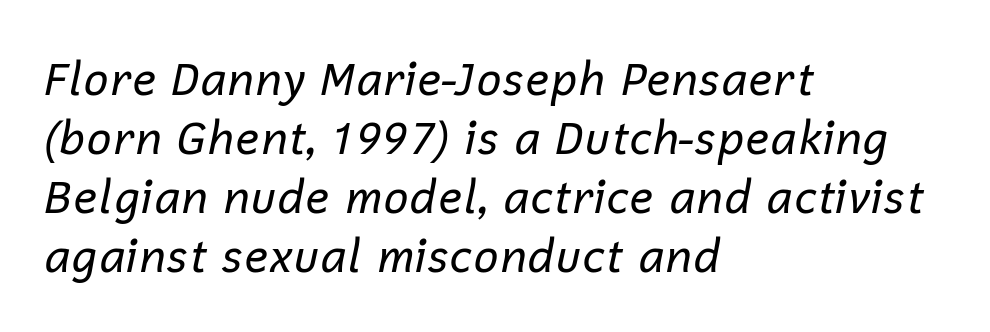
Looks like regular typesetting: each glyph gets only the width it needs. Any mark beneath the type? The region is blank. Slanted lettering throughout. Words appear dense and cohesive because spacing is normal. Regarding leading, the lines here are spaced in the standard way.
